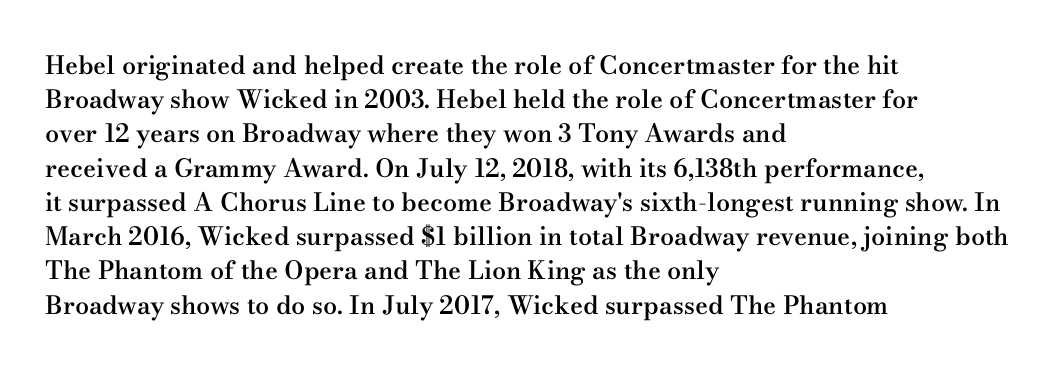
Q: Is the text bold? A: Semi-bold.
Q: Is the text italic (slanted)? A: No, it is upright.
Q: Is the text underlined? A: No.
Q: How is the paragraph aligned? A: Left-aligned.
Q: Is the spacing between letters normal or unusually wide? A: Normal.
Q: Is the spacing between lines tight, normal or loose? A: Normal.
